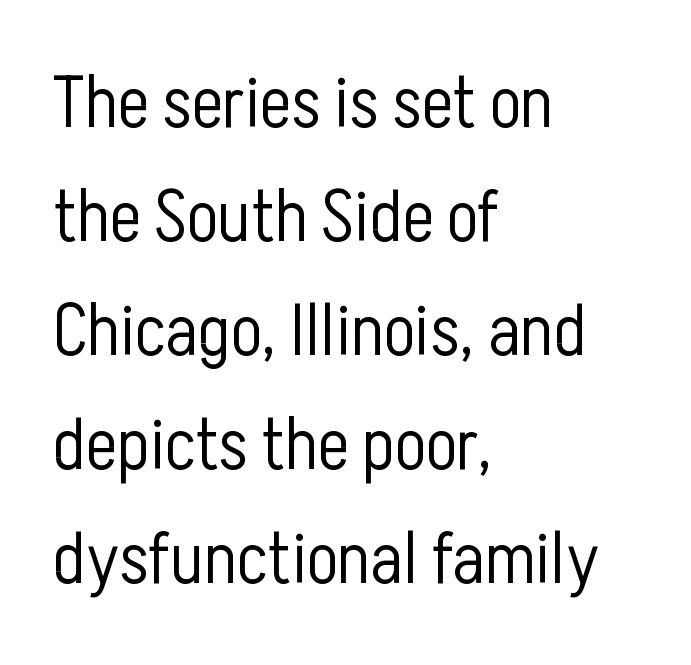
{"serif": "no", "italic": "no", "bold": "no", "weight": "light", "width": "condensed", "stroke_contrast": "low", "x_height": "medium", "monospaced": "no", "underline": "no", "align": "left", "line_spacing": "normal", "line_spacing_ratio": 1.54, "letter_spacing": "normal", "letter_spacing_em": 0.0, "glyph_px": 74}
